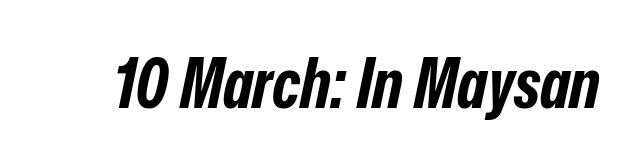
The image shows 69 px bold, condensed type, italic (leaning right); set normal letter spacing, not underlined; low stroke contrast and a medium x-height.
